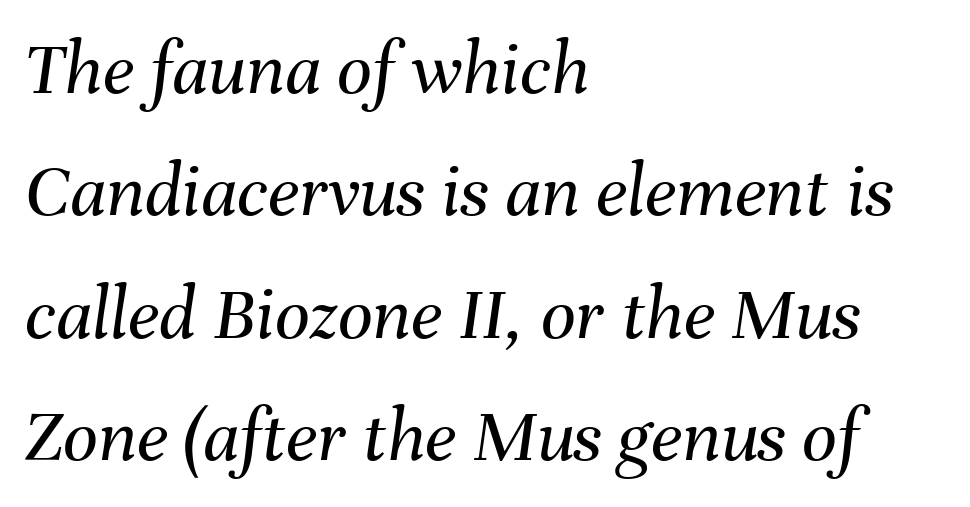
Spacing verdict: proportional, widths tailored to each character. Standard letterfit; no display-style spreading of the glyphs. Rule under the text: the space is simply empty. Notice how the stems are inclined rather than vertical — that's the hallmark of italics. Summary of weight: not heavy and not bold. The rows are spaced the way most documents space them.
